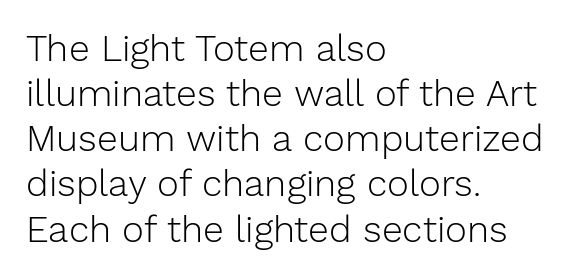
The image shows 37 px light sans-serif type, upright; set left-aligned, line spacing 1.22x, normal letter spacing, not underlined; low stroke contrast and a medium x-height.
